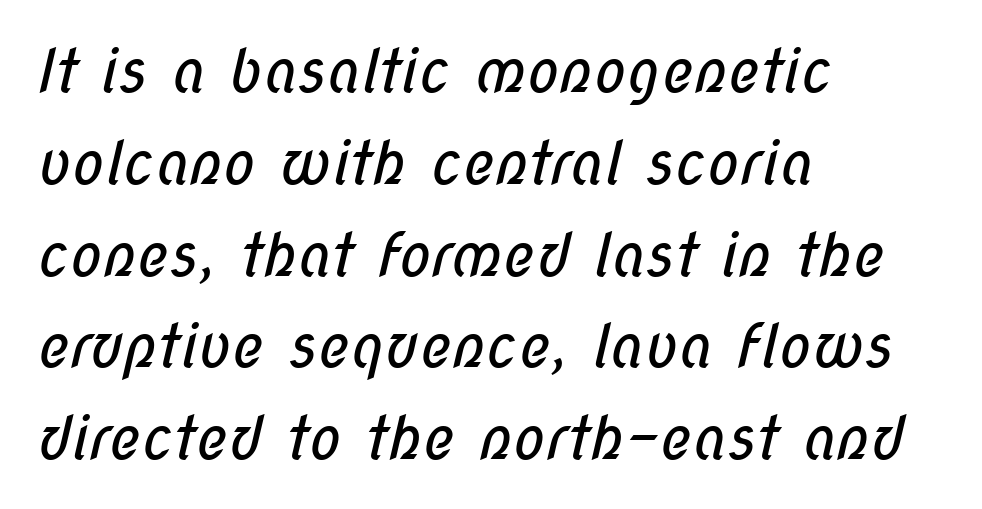
The image shows 60 px regular-weight, condensed sans-serif type; set left-aligned, normal line spacing (1.53x), normal letter spacing, not underlined; low stroke contrast and a medium x-height.
